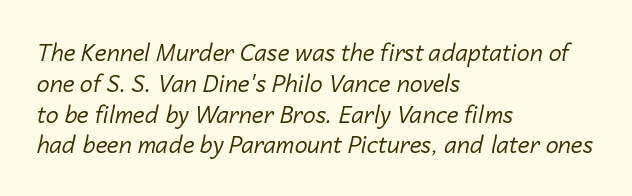
Q: Is the text bold? A: No.
Q: Is the text italic (slanted)? A: Yes, it leans right by about 14 degrees.
Q: Is the text underlined? A: No.
Q: How is the paragraph aligned? A: Left-aligned.
Q: Is the spacing between letters normal or unusually wide? A: Normal.
Q: Is the spacing between lines tight, normal or loose? A: Normal.
